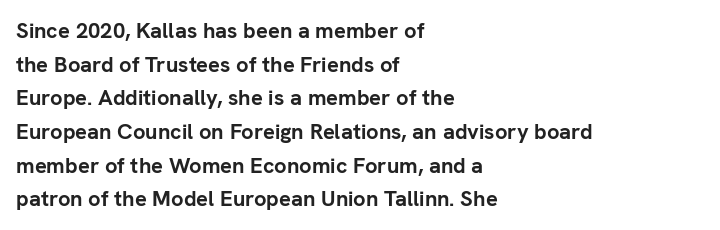
{"italic": "no", "bold": "yes", "underline": "no", "align": "left", "line_spacing": "normal", "line_spacing_ratio": 1.53, "letter_spacing": "normal", "letter_spacing_em": 0.0, "glyph_px": 22}
